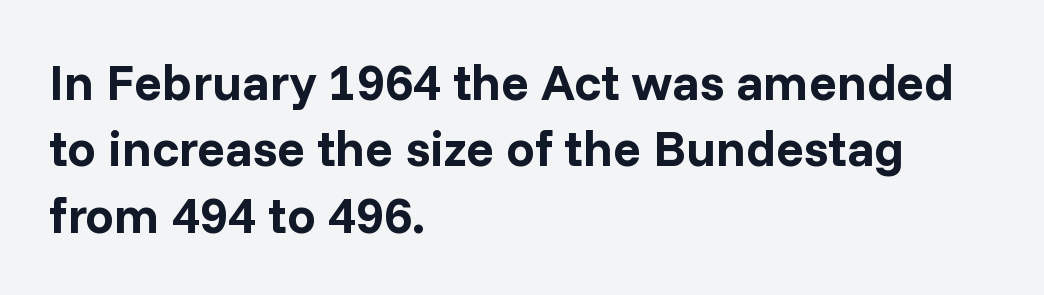
The image shows 51 px bold sans-serif type, upright; set left-aligned, normal line spacing (1.3x), normal letter spacing, not underlined; low stroke contrast and a medium x-height.
